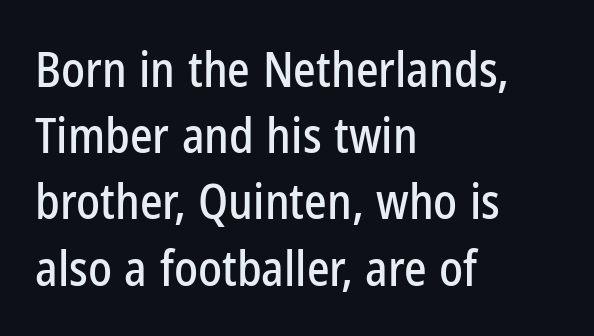
{"serif": "no", "italic": "no", "width": "condensed", "stroke_contrast": "low", "x_height": "medium", "monospaced": "no", "underline": "no", "align": "left", "line_spacing": "normal", "line_spacing_ratio": 1.38, "letter_spacing": "normal", "letter_spacing_em": 0.0, "glyph_px": 48}
